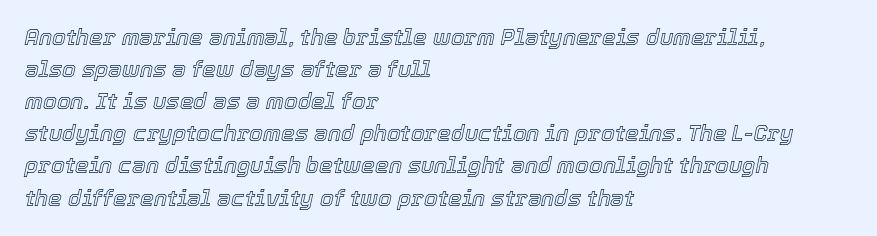
Q: Is the text italic (slanted)? A: Yes, it leans right by about 12 degrees.
Q: Is the text underlined? A: No.
Q: How is the paragraph aligned? A: Left-aligned.
Q: Is the spacing between letters normal or unusually wide? A: Normal.
Q: Is the spacing between lines tight, normal or loose? A: Normal.
